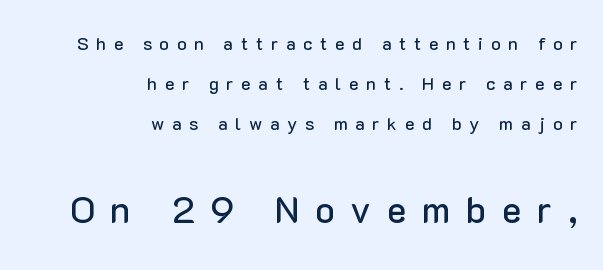
Q: Is the text italic (slanted)? A: No, it is upright.
Q: Is the typeface a serif or a sans-serif typeface? A: Sans-serif.
Q: Is the text underlined? A: No.
Q: How is the paragraph aligned? A: Right-aligned.
Q: Is the spacing between letters normal or unusually wide? A: Unusually wide.
Q: Is the spacing between lines tight, normal or loose? A: Loose.
Q: Which block of text is set in a larger size, the first (top) or the second (bottom)? A: The second (bottom) one.
Q: Width (condensed, normal, or wide)? A: Normal.
Q: Stroke contrast? A: Low.
Q: x-height? A: Medium.
Q: Monospaced? A: No.
